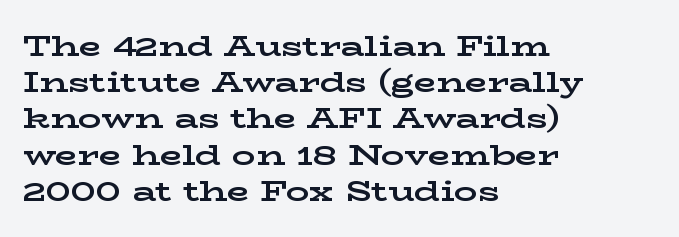
{"serif": "yes", "italic": "no", "bold": "yes", "weight": "bold", "width": "wide", "stroke_contrast": "low", "x_height": "medium", "monospaced": "no", "underline": "no", "align": "left", "line_spacing": "normal", "line_spacing_ratio": 1.25, "letter_spacing": "normal", "letter_spacing_em": 0.0, "glyph_px": 29}
